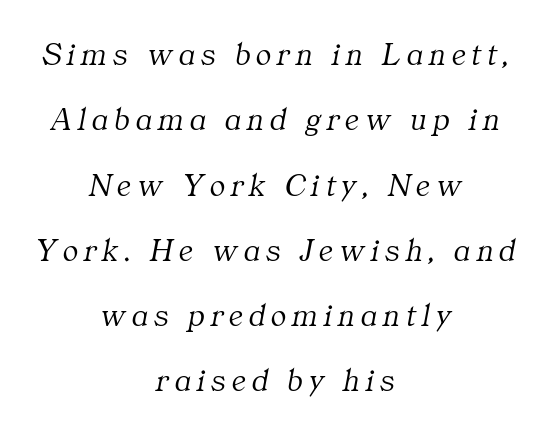
Q: Is the text bold? A: No.
Q: Is the text italic (slanted)? A: Yes, it leans right by about 11 degrees.
Q: Is the typeface a serif or a sans-serif typeface? A: Serif.
Q: Is the text underlined? A: No.
Q: How is the paragraph aligned? A: Centered.
Q: Is the spacing between lines tight, normal or loose? A: Loose.
Q: Width (condensed, normal, or wide)? A: Normal.
Q: Stroke contrast? A: Medium.
Q: x-height? A: Medium.
Q: Monospaced? A: No.
